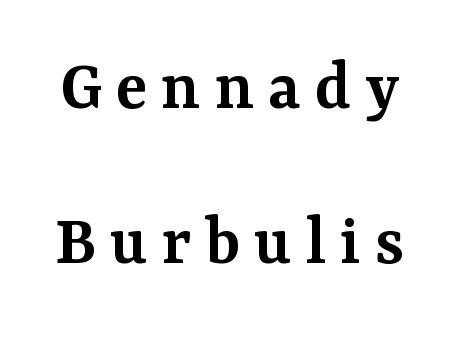
The image shows 73 px semibold serif type, upright; set loose line spacing (2.12x), not underlined; medium stroke contrast and a medium x-height.
